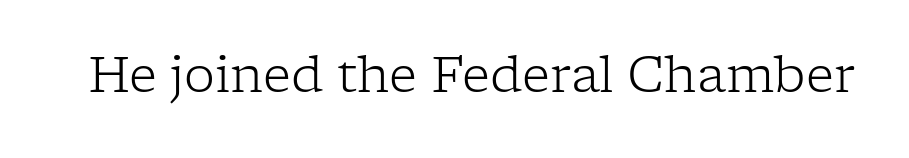
The image shows 49 px light serif type, upright; set normal letter spacing, not underlined; low stroke contrast and a medium x-height.
